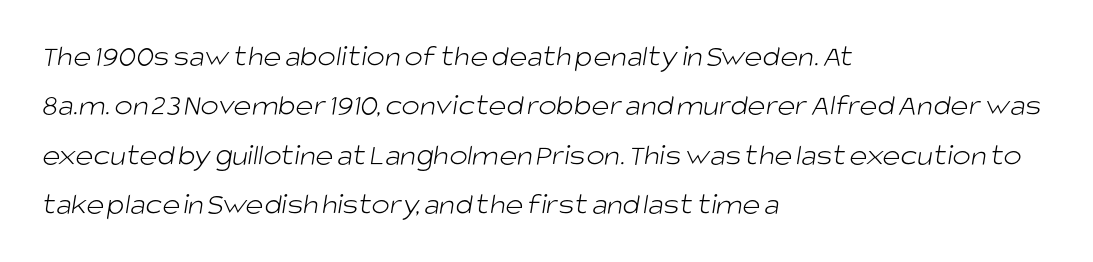
The image shows 31 px light sans-serif type; set left-aligned, normal line spacing (1.59x), normal letter spacing, not underlined; low stroke contrast and a large x-height.
